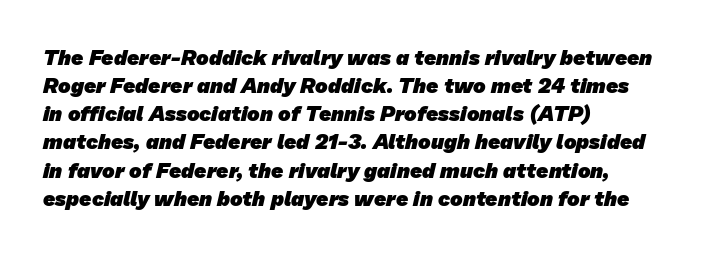
{"bold": "yes", "underline": "no", "align": "left", "line_spacing": "normal", "line_spacing_ratio": 1.34, "letter_spacing": "normal", "letter_spacing_em": 0.0, "glyph_px": 21}
